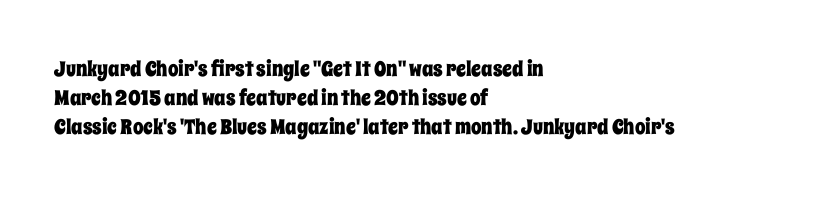
{"italic": "no", "underline": "no", "align": "left", "line_spacing": "normal", "line_spacing_ratio": 1.39, "letter_spacing": "normal", "letter_spacing_em": 0.0, "glyph_px": 21}
